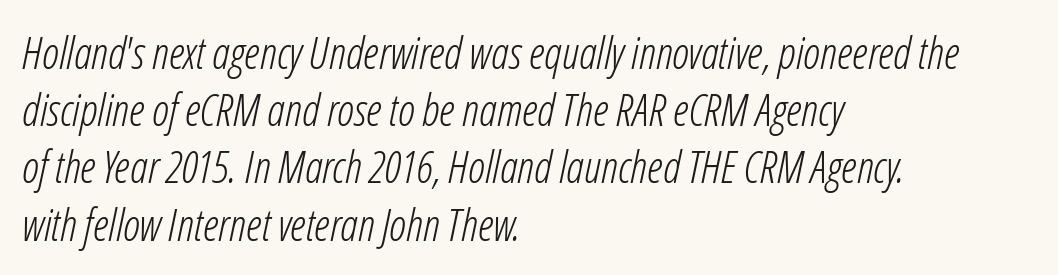
Every character sits at an angle, as italics do. Is this a fixed-width face? No — the glyphs have proportional, varying widths. Vertical spacing — default. Weight: not bold — regular or lighter.
